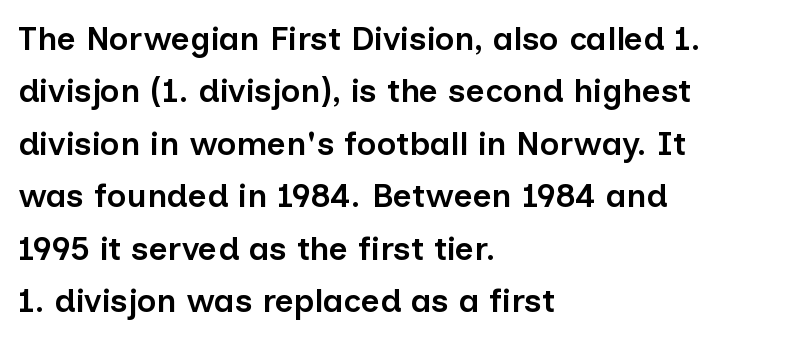
The image shows 33 px semibold sans-serif type, upright; set left-aligned, normal line spacing (1.59x), normal letter spacing, not underlined; low stroke contrast and a medium x-height.
